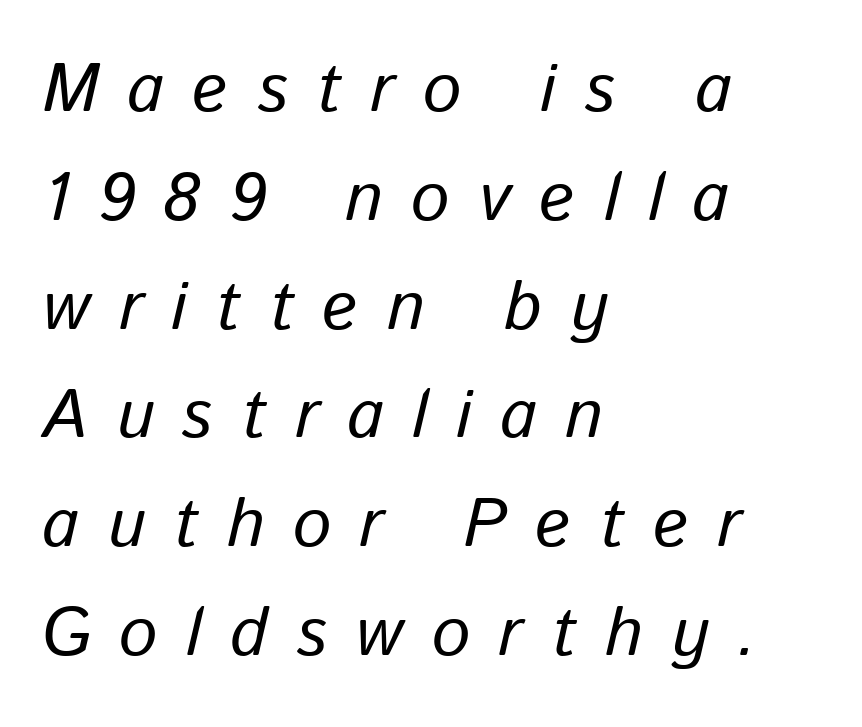
The face used here is rendered with a markedly widened letterfit. Varying glyph widths throughout — classic text-font behaviour. These lines are set flush left with a ragged right edge. Decoration check: the copy has no underline. Emphasis-style slanted type is in use.
